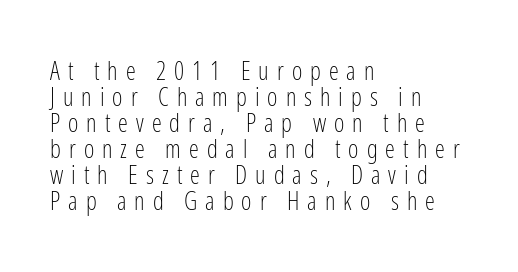
The letterforms stand isolated, each surrounded by extra space. Glance below the letters and you will spot only blank space. No letter is thick-stroked: the sample isn't bold. Layout note: lines flush left. Cramped leading.
